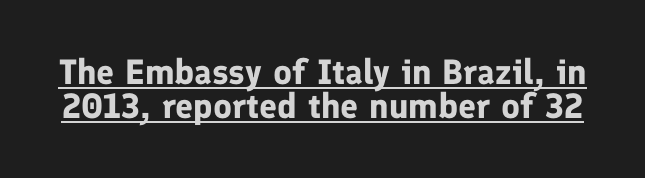
Q: Is the text bold? A: Yes.
Q: Is the text italic (slanted)? A: No, it is upright.
Q: Is the typeface a serif or a sans-serif typeface? A: Sans-serif.
Q: Is the text underlined? A: Yes.
Q: Is the spacing between letters normal or unusually wide? A: Normal.
Q: Is the spacing between lines tight, normal or loose? A: Tight.
Q: Width (condensed, normal, or wide)? A: Normal.
Q: Stroke contrast? A: Low.
Q: x-height? A: Medium.
Q: Monospaced? A: No.
